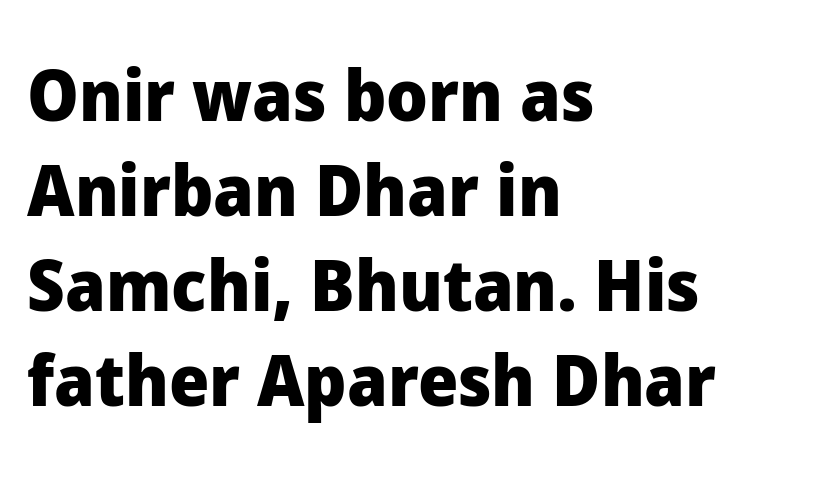
Ordinary non-slanted type is in use. How heavy is the stroke? Heavy — this is a bold. Descenders are the only things crossing below the line. Leading matches the norm, producing a regular column.
